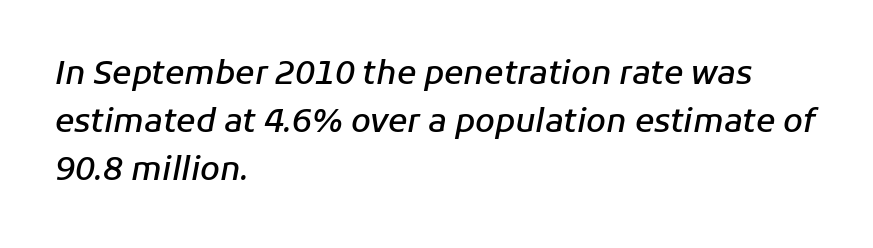
{"italic": "yes", "lean": "right", "slant_degrees": 11, "bold": "semi", "weight": "semibold", "width": "normal", "stroke_contrast": "low", "x_height": "medium", "monospaced": "no", "underline": "no", "align": "left", "line_spacing": "normal", "line_spacing_ratio": 1.5, "letter_spacing": "normal", "letter_spacing_em": 0.0, "glyph_px": 32}
